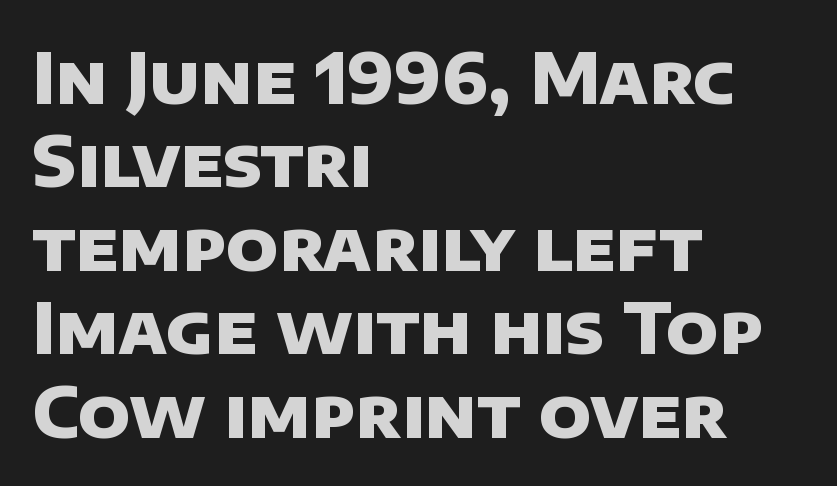
The gap between lines stays unmarked. Think of a printed novel: that variable character pitch is what you see here. Caption: standard tracking, unaltered. The font is running at its bold setting.
